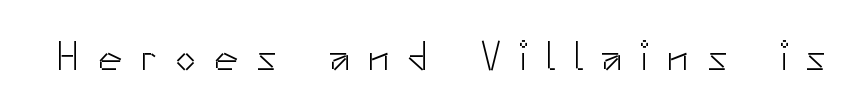
Spacing verdict: proportional, widths tailored to each character. This rendering widens character spacing well past its baseline value. Stroke terminals: plain, sans-serif. No letter is thick-stroked: the sample isn't bold. Letters rest on an invisible, unmarked baseline.
